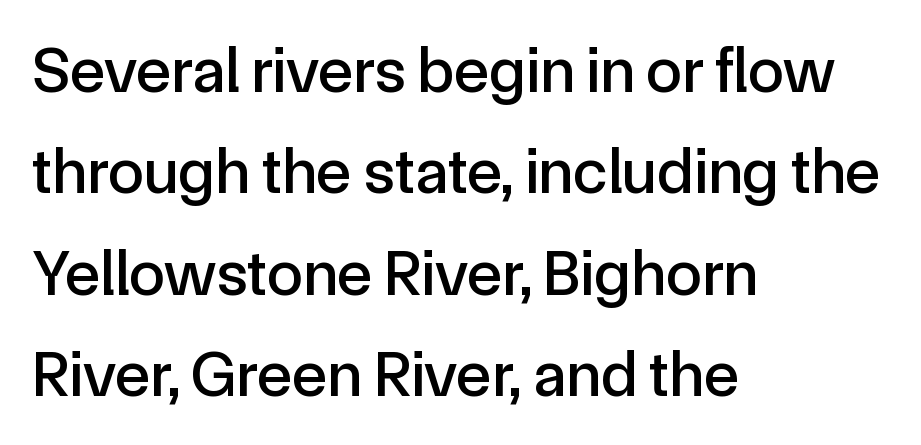
Q: Is the text italic (slanted)? A: No, it is upright.
Q: Is the typeface a serif or a sans-serif typeface? A: Sans-serif.
Q: Is the text underlined? A: No.
Q: How is the paragraph aligned? A: Left-aligned.
Q: Is the spacing between letters normal or unusually wide? A: Normal.
Q: Is the spacing between lines tight, normal or loose? A: Normal.
Q: Width (condensed, normal, or wide)? A: Normal.
Q: x-height? A: Medium.
Q: Monospaced? A: No.
